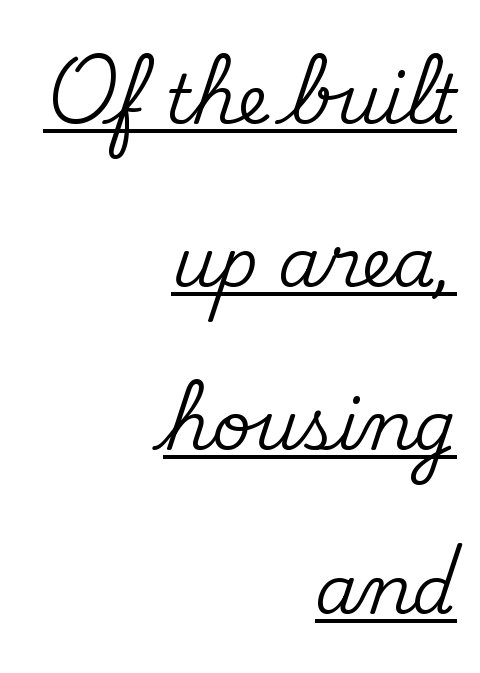
Q: Is the text italic (slanted)? A: Yes.
Q: Is the text underlined? A: Yes.
Q: How is the paragraph aligned? A: Right-aligned.
Q: Is the spacing between letters normal or unusually wide? A: Normal.
Q: Is the spacing between lines tight, normal or loose? A: Loose.
Q: Width (condensed, normal, or wide)? A: Normal.
Q: Stroke contrast? A: Medium.
Q: x-height? A: Small.
Q: Monospaced? A: No.
